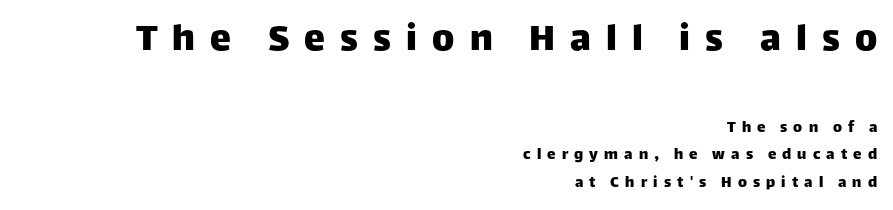
Q: Is the text italic (slanted)? A: No, it is upright.
Q: Is the typeface a serif or a sans-serif typeface? A: Sans-serif.
Q: Is the text underlined? A: No.
Q: How is the paragraph aligned? A: Right-aligned.
Q: Is the spacing between letters normal or unusually wide? A: Unusually wide.
Q: Is the spacing between lines tight, normal or loose? A: Normal.
Q: Which block of text is set in a larger size, the first (top) or the second (bottom)? A: The first (top) one.
Q: Width (condensed, normal, or wide)? A: Normal.
Q: Stroke contrast? A: Low.
Q: x-height? A: Large.
Q: Monospaced? A: No.
